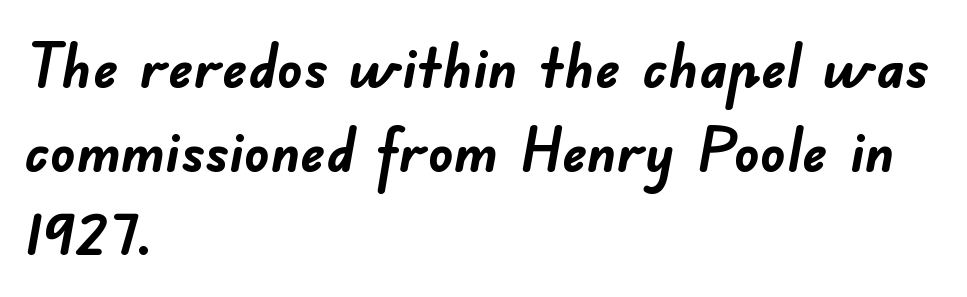
The font family rendered here belongs to the sans-serif group. Reading down the block, your eye returns to a fixed left position each line. Heft: maximum for text — a bold. Words float on clear page, feet unadorned.
